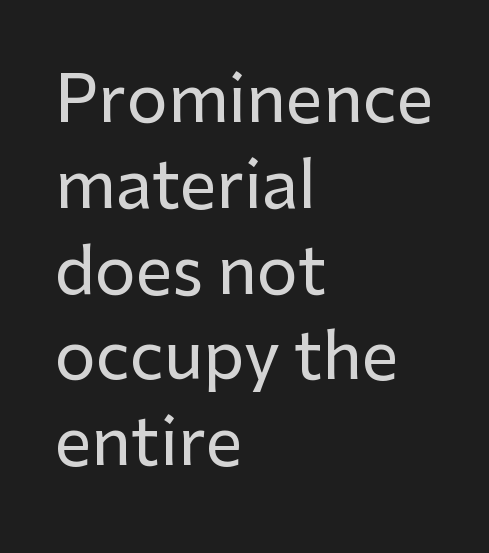
{"serif": "no", "italic": "no", "width": "normal", "stroke_contrast": "low", "x_height": "medium", "monospaced": "no", "underline": "no", "align": "left", "line_spacing": "normal", "line_spacing_ratio": 1.32, "letter_spacing": "normal", "letter_spacing_em": 0.0, "glyph_px": 65}
